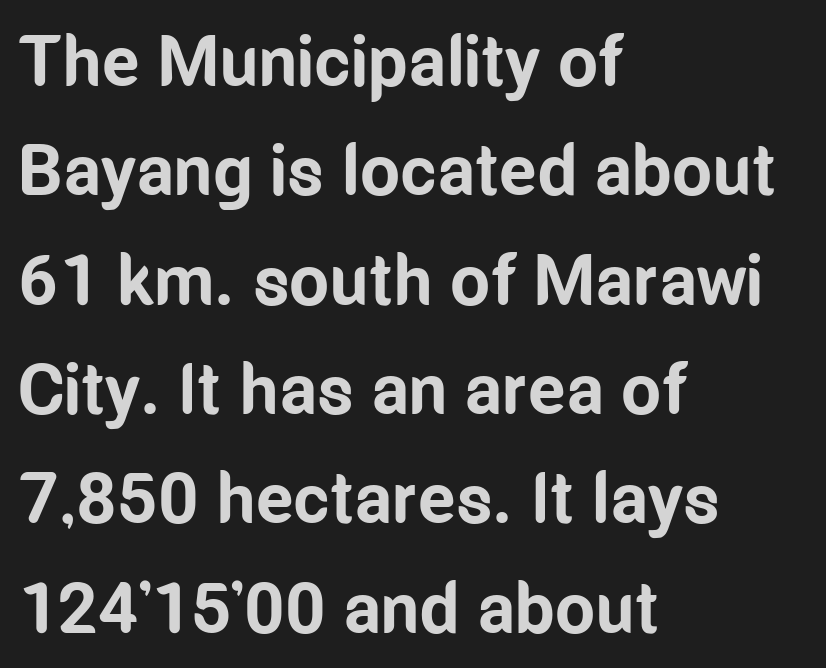
The image shows 71 px bold, condensed sans-serif type, upright; set left-aligned, normal line spacing (1.54x), normal letter spacing, not underlined; low stroke contrast and a medium x-height.
